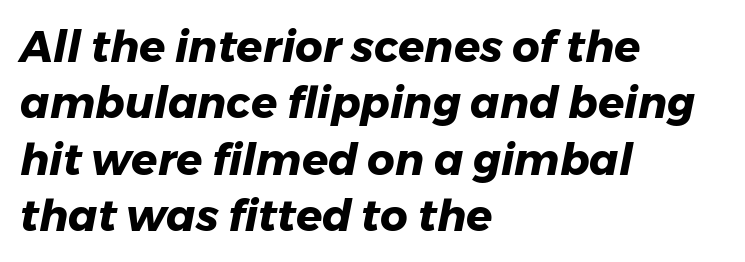
{"italic": "yes", "lean": "right", "slant_degrees": 11, "bold": "yes", "weight": "heavy", "width": "normal", "stroke_contrast": "low", "x_height": "medium", "monospaced": "no", "underline": "no", "align": "left", "line_spacing": "normal", "line_spacing_ratio": 1.31, "letter_spacing": "normal", "letter_spacing_em": 0.0, "glyph_px": 43}
